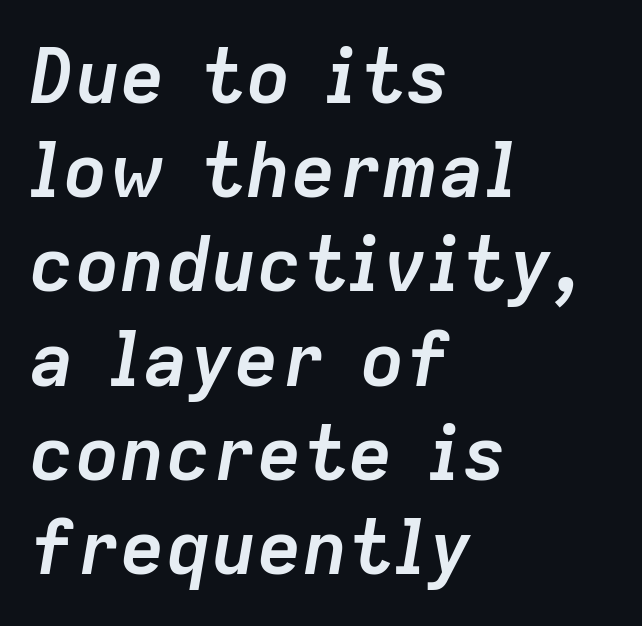
Q: Is the text bold? A: Yes.
Q: Is the text italic (slanted)? A: Yes, it leans right by about 9 degrees.
Q: Is the text underlined? A: No.
Q: How is the paragraph aligned? A: Left-aligned.
Q: Is the spacing between letters normal or unusually wide? A: Normal.
Q: Width (condensed, normal, or wide)? A: Normal.
Q: Stroke contrast? A: Low.
Q: x-height? A: Medium.
Q: Monospaced? A: No.
